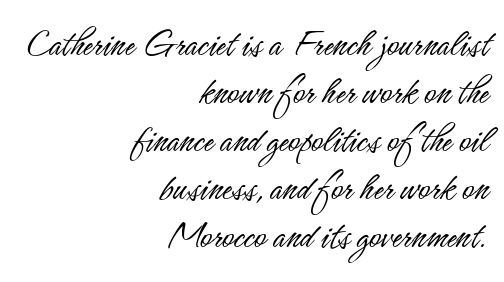
Q: Is the text bold? A: No.
Q: Is the text italic (slanted)? A: Yes.
Q: Is the typeface a serif or a sans-serif typeface? A: Sans-serif.
Q: Is the text underlined? A: No.
Q: How is the paragraph aligned? A: Right-aligned.
Q: Is the spacing between letters normal or unusually wide? A: Normal.
Q: Width (condensed, normal, or wide)? A: Condensed.
Q: Stroke contrast? A: Low.
Q: x-height? A: Small.
Q: Monospaced? A: No.
